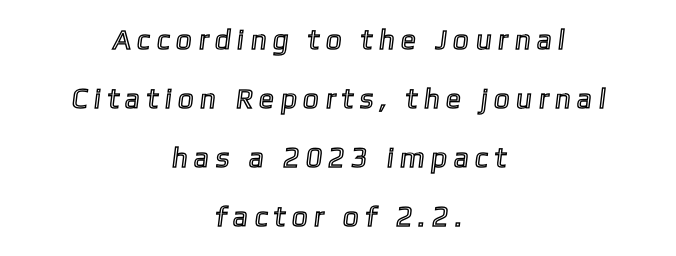
{"width": "normal", "x_height": "medium", "monospaced": "no", "underline": "no", "align": "center", "line_spacing": "loose", "line_spacing_ratio": 2.11, "letter_spacing": "wide", "letter_spacing_em": 0.23, "glyph_px": 28}
